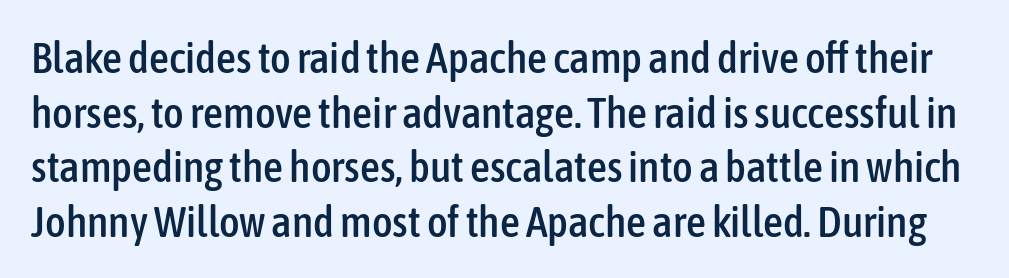
Q: Is the text italic (slanted)? A: No, it is upright.
Q: Is the typeface a serif or a sans-serif typeface? A: Sans-serif.
Q: Is the text underlined? A: No.
Q: Is the spacing between letters normal or unusually wide? A: Normal.
Q: Width (condensed, normal, or wide)? A: Condensed.
Q: Stroke contrast? A: Low.
Q: x-height? A: Medium.
Q: Monospaced? A: No.
